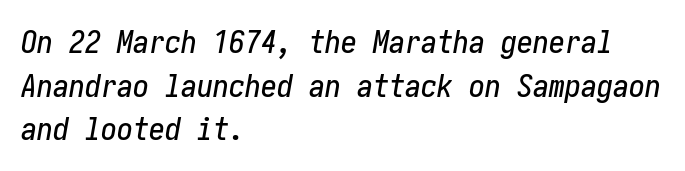
{"italic": "yes", "lean": "right", "slant_degrees": 10, "width": "condensed", "stroke_contrast": "low", "x_height": "medium", "underline": "no", "align": "left", "line_spacing": "normal", "line_spacing_ratio": 1.36, "letter_spacing": "normal", "letter_spacing_em": 0.0, "glyph_px": 32}
